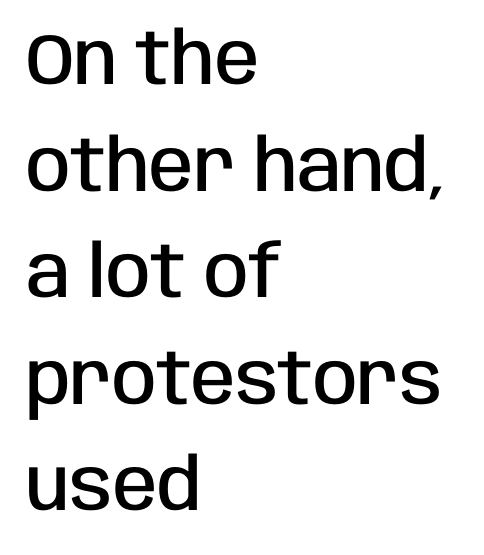
{"serif": "no", "italic": "no", "bold": "semi", "weight": "semibold", "width": "condensed", "stroke_contrast": "low", "x_height": "large", "monospaced": "no", "underline": "no", "align": "left", "line_spacing": "normal", "line_spacing_ratio": 1.48, "letter_spacing": "normal", "letter_spacing_em": 0.0, "glyph_px": 72}
